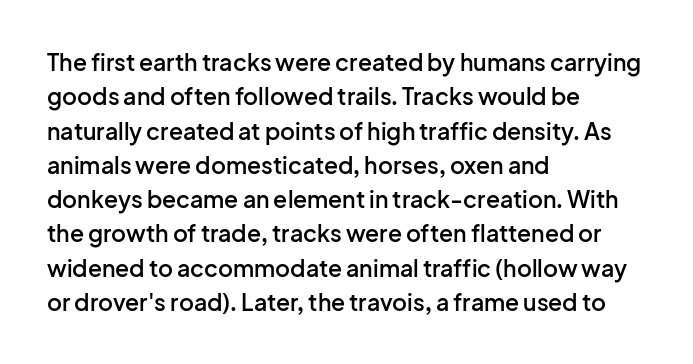
{"italic": "no", "bold": "semi", "underline": "no", "align": "left", "line_spacing": "normal", "line_spacing_ratio": 1.49, "letter_spacing": "normal", "letter_spacing_em": 0.0, "glyph_px": 23}
